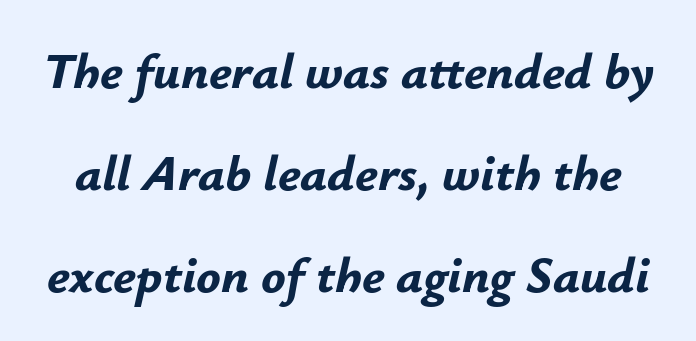
Slant detected: the letters are inclined. The letters advance in unequal steps, a hallmark of proportional type. Loosely led — the rows are spread out. The letters are bold, with thick, heavy strokes. This sample uses plain, unmodified letter spacing.
